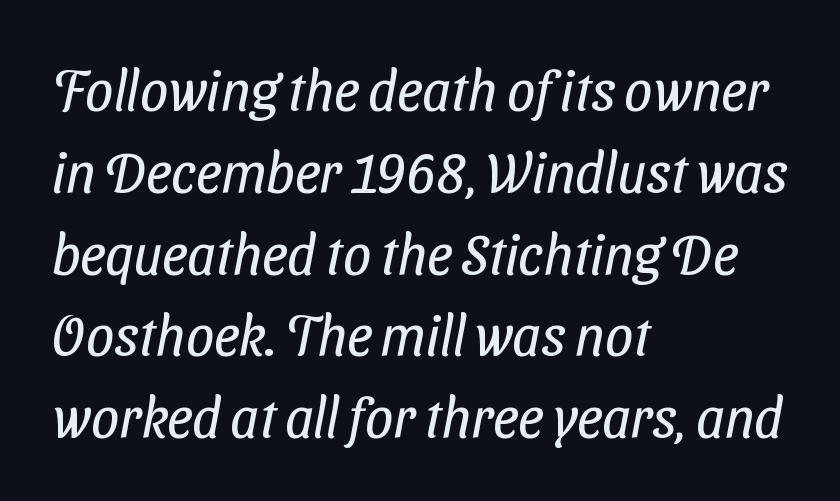
The image shows 56 px regular-weight, condensed sans-serif type; set left-aligned, normal line spacing (1.46x), normal letter spacing, not underlined; low stroke contrast and a medium x-height.
